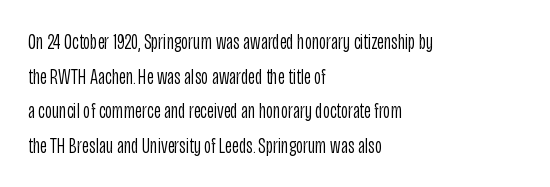
{"italic": "no", "bold": "no", "underline": "no", "align": "left", "line_spacing": "normal", "line_spacing_ratio": 1.57, "letter_spacing": "normal", "letter_spacing_em": 0.0, "glyph_px": 22}
